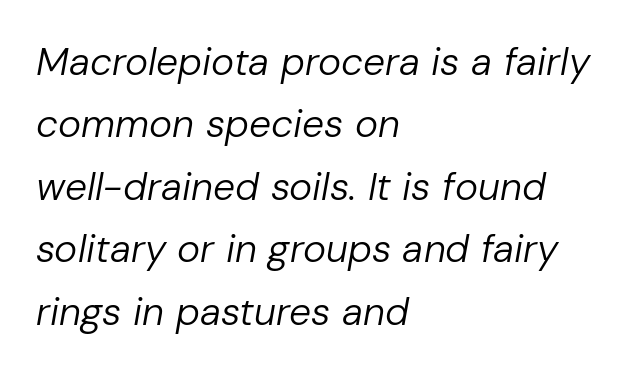
No letter is thick-stroked: the sample isn't bold. In terms of posture, this sample is oblique. Vertically, the passage feels balanced, rows spaced as you'd expect. The lines are quadded left. Character widths vary here, with narrow letters taking less room than wide ones.
